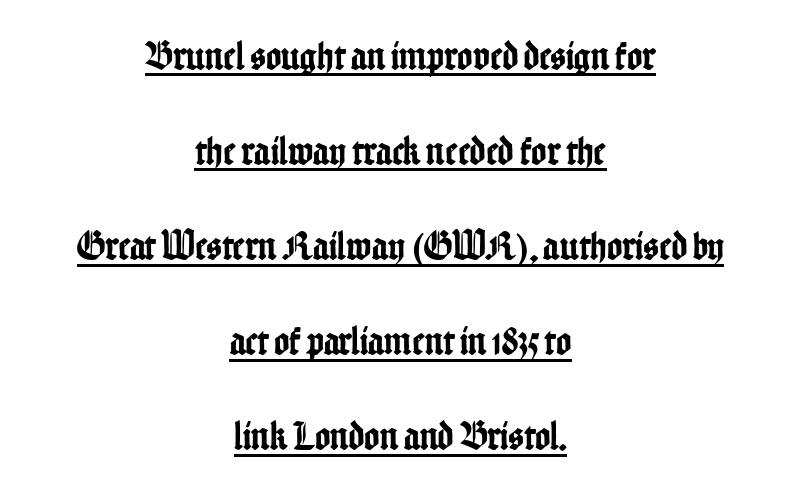
Q: Is the text italic (slanted)? A: No, it is upright.
Q: Is the typeface a serif or a sans-serif typeface? A: Sans-serif.
Q: Is the text underlined? A: Yes.
Q: How is the paragraph aligned? A: Centered.
Q: Is the spacing between letters normal or unusually wide? A: Normal.
Q: Is the spacing between lines tight, normal or loose? A: Loose.
Q: Width (condensed, normal, or wide)? A: Condensed.
Q: Stroke contrast? A: Low.
Q: x-height? A: Medium.
Q: Monospaced? A: No.
